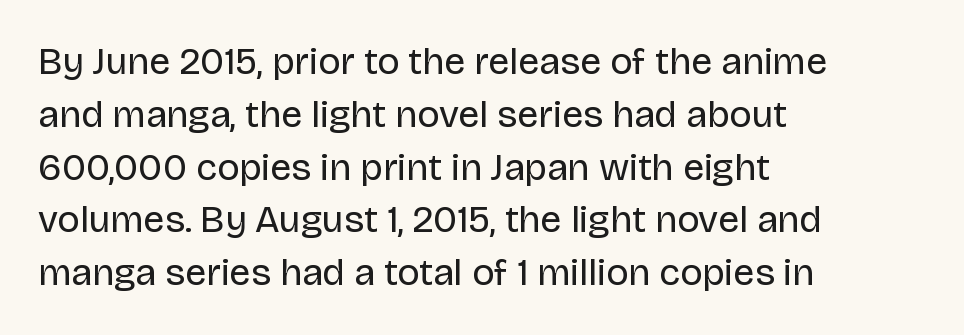
Honestly, the row spacing looks completely unremarkable. Serifs: no, the terminals of the letterforms are clean. This rendering uses left alignment, leaving the right contour irregular. The letterforms sit shoulder to shoulder at normal distance.
